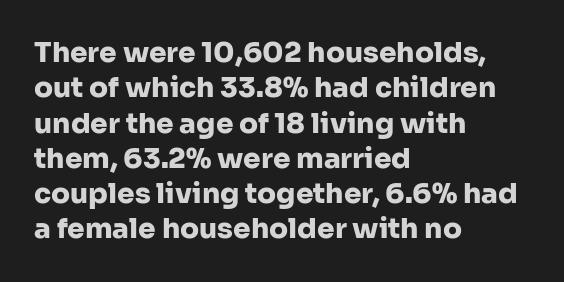
Glyph-to-glyph distance matches everyday printed text. Whoever set this chose a conventional vertical rhythm. Horizontally, the lines are justified to the leading edge only. The letters advance in unequal steps, a hallmark of proportional type.
